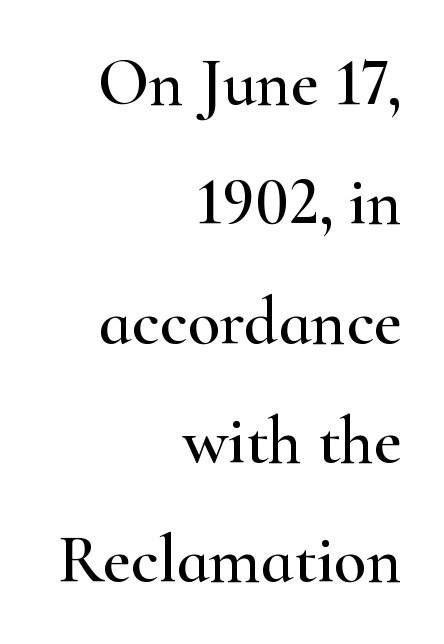
The image shows 67 px wide serif type, upright; set right-aligned, line spacing 1.78x, normal letter spacing, not underlined; high stroke contrast and a small x-height.
